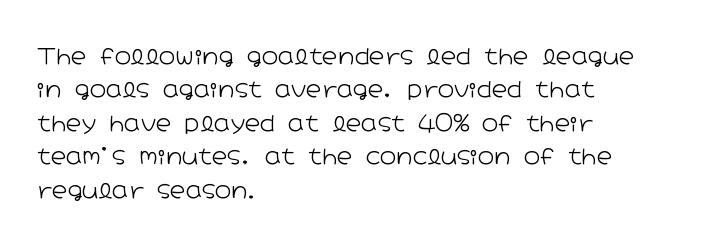
Q: Is the text bold? A: No.
Q: Is the text italic (slanted)? A: No, it is upright.
Q: Is the text underlined? A: No.
Q: How is the paragraph aligned? A: Left-aligned.
Q: Is the spacing between letters normal or unusually wide? A: Normal.
Q: Is the spacing between lines tight, normal or loose? A: Normal.
